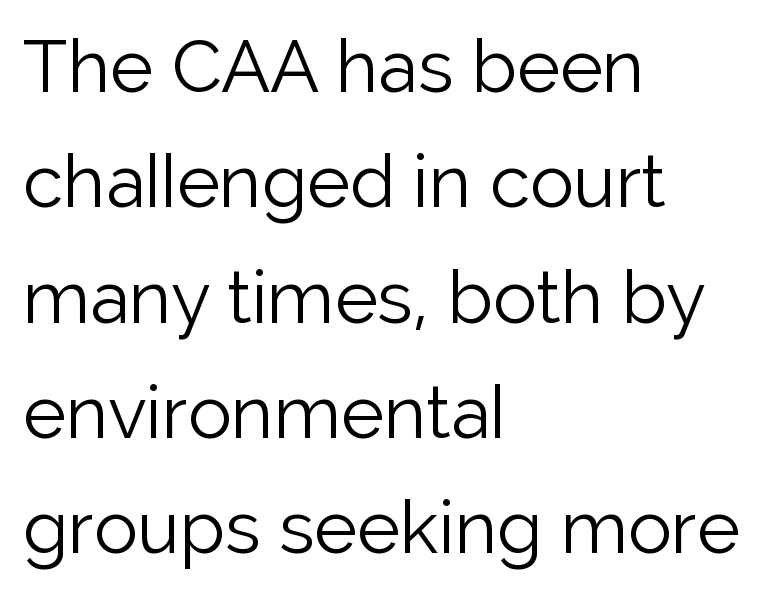
Note: no serifs on the glyphs. Is this a fixed-width face? No — the glyphs have proportional, varying widths. Standard letterfit; no display-style spreading of the glyphs. Students, observe: this is what conventionally led text looks like. Underline: absent.
